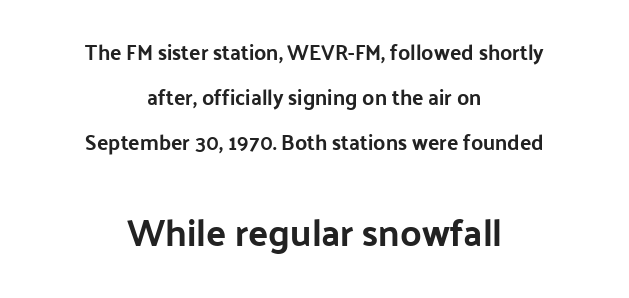
Successive baselines arrive slowly, with a big drop between each. Stroke terminals: plain, sans-serif. Caption: multi-line text, centered on the measure. If you drew a line through each stem, it would be perfectly vertical. Reading top to bottom, the characters get bigger at the block break. The space directly below the letters is spotless.
